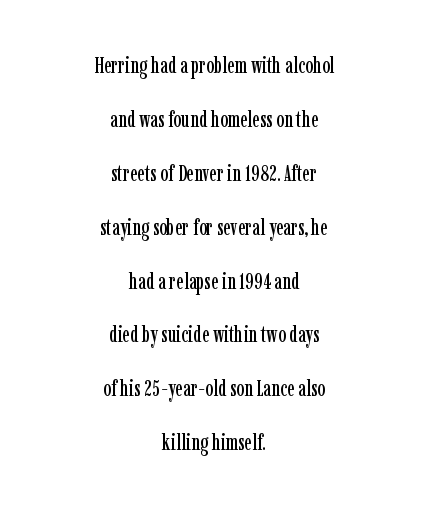
The lines in this sample share a center point and differ in where they start and stop. Baseline-to-baseline distance is far greater than the letter height. Unmarked baselines from the first word to the last. This sample uses plain, unmodified letter spacing. In terms of posture, this sample is upright.
